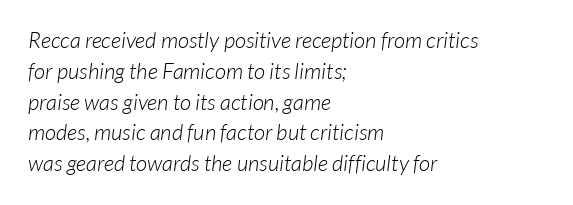
Q: Is the text bold? A: No.
Q: Is the text underlined? A: No.
Q: How is the paragraph aligned? A: Left-aligned.
Q: Is the spacing between letters normal or unusually wide? A: Normal.
Q: Is the spacing between lines tight, normal or loose? A: Normal.
